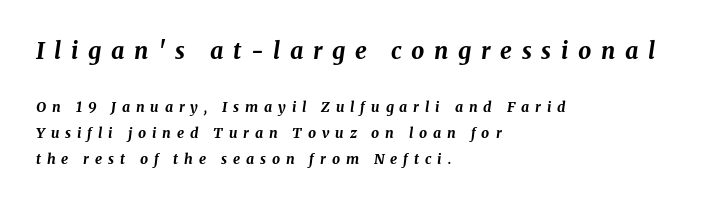
{"italic": "yes", "lean": "right", "slant_degrees": 8, "bold": "yes", "underline": "no", "align": "left", "line_spacing_ratio": 1.88, "letter_spacing": "wide", "letter_spacing_em": 0.42, "larger_block": "first", "size_ratio": 1.64, "glyph_px": 23}
